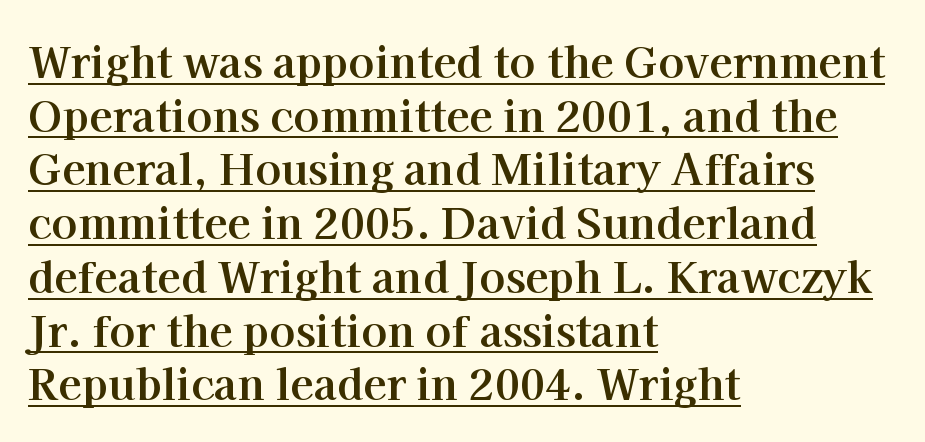
The image shows 43 px bold serif type, upright; set left-aligned, normal line spacing (1.25x), normal letter spacing, underlined; high stroke contrast and a medium x-height.
